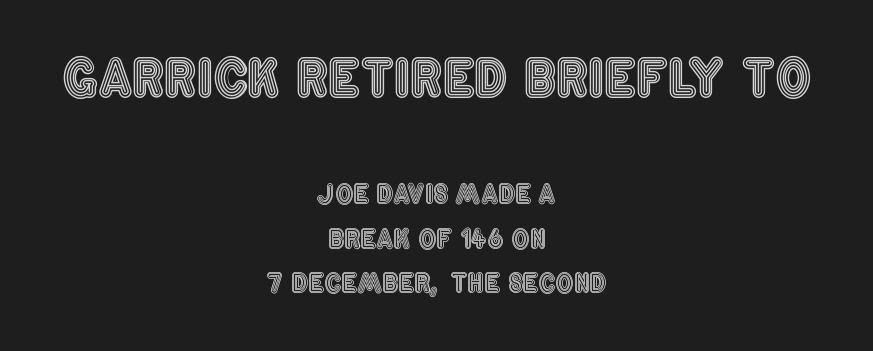
Q: Is the text italic (slanted)? A: No, it is upright.
Q: Is the text underlined? A: No.
Q: How is the paragraph aligned? A: Centered.
Q: Is the spacing between letters normal or unusually wide? A: Normal.
Q: Which block of text is set in a larger size, the first (top) or the second (bottom)? A: The first (top) one.
Q: Width (condensed, normal, or wide)? A: Condensed.
Q: x-height? A: Large.
Q: Monospaced? A: No.
